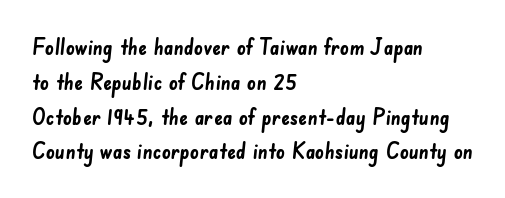
This rendering features lettering with no underline. The passage shown is emphatically bold. Compared with typical body copy, the letter spacing here is the same. Is the block centered? No — it sits flush against the left margin. This block has exactly the height ordinary leading produces.
